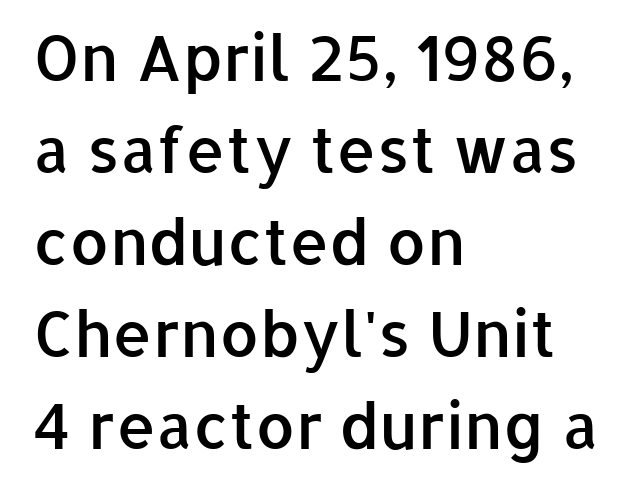
A roman cut, with each character standing at attention. This is sans-serif lettering, the kind often seen on screens and signage. Glance below the letters and you will spot only blank space. Regarding leading, the lines here are spaced in the standard way. The passage shown is semibold, sitting just below true bold.
